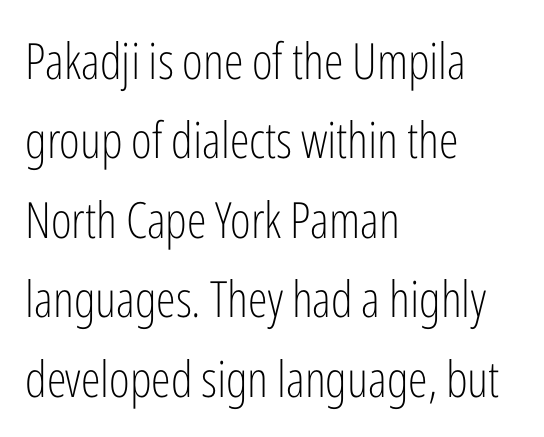
Quick note: interline space is typical. Vertical strokes here are truly vertical. Letters rest on an invisible, unmarked baseline. This sample uses plain, unmodified letter spacing. No heavy texture on the line: the type isn't bold. The passage shown is typeset with a sans-serif family.
